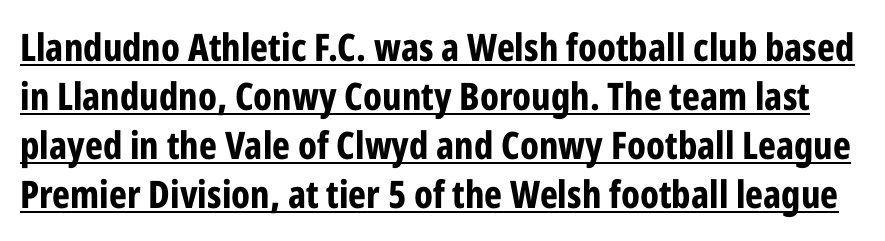
Q: Is the text bold? A: Yes.
Q: Is the text italic (slanted)? A: No, it is upright.
Q: Is the typeface a serif or a sans-serif typeface? A: Sans-serif.
Q: Is the text underlined? A: Yes.
Q: Is the spacing between letters normal or unusually wide? A: Normal.
Q: Is the spacing between lines tight, normal or loose? A: Normal.
Q: Width (condensed, normal, or wide)? A: Condensed.
Q: Stroke contrast? A: Low.
Q: x-height? A: Medium.
Q: Monospaced? A: No.
